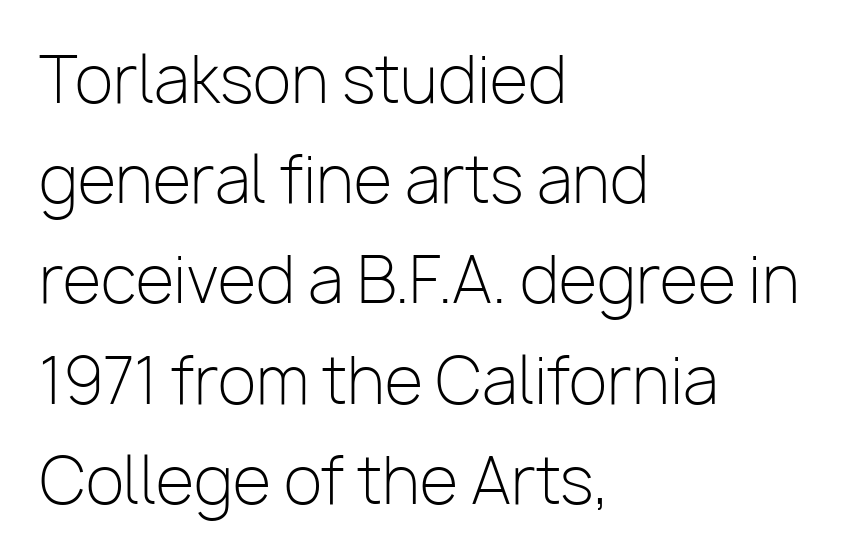
{"serif": "no", "italic": "no", "bold": "no", "weight": "light", "width": "normal", "stroke_contrast": "low", "x_height": "medium", "monospaced": "no", "underline": "no", "align": "left", "line_spacing": "normal", "line_spacing_ratio": 1.59, "letter_spacing": "normal", "letter_spacing_em": 0.0, "glyph_px": 63}
